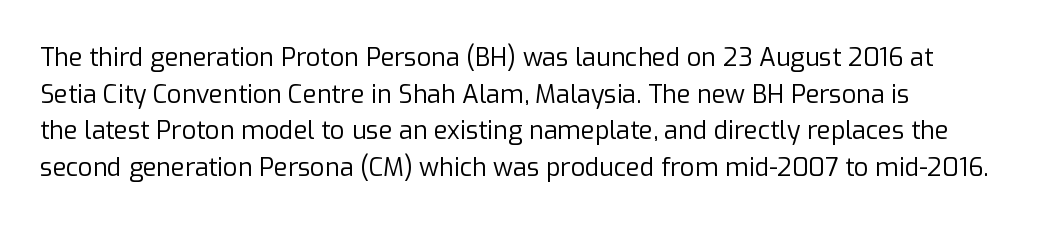
{"italic": "no", "bold": "no", "underline": "no", "align": "left", "line_spacing": "normal", "line_spacing_ratio": 1.47, "letter_spacing": "normal", "letter_spacing_em": 0.0, "glyph_px": 25}
